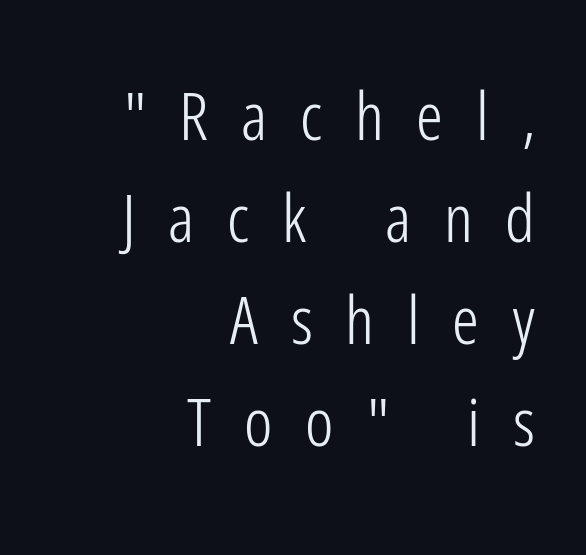
Compared with typical paragraphs, the rows here are spaced about the same. The tracking reads as deliberately expanded to a designer's eye. Tall strokes in this sample are plumb rather than angled. Is this a fixed-width face? No — the glyphs have proportional, varying widths.
